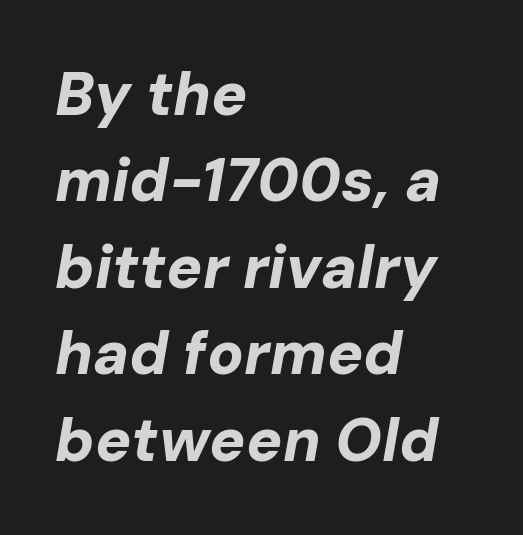
The image shows 60 px bold type, italic (leaning right); set left-aligned, normal line spacing (1.44x), normal letter spacing, not underlined; low stroke contrast and a medium x-height.
